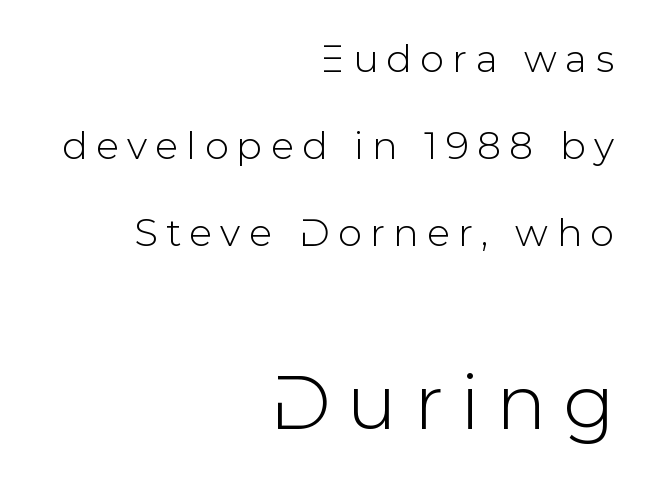
Q: Is the text italic (slanted)? A: No, it is upright.
Q: Is the typeface a serif or a sans-serif typeface? A: Sans-serif.
Q: Is the text underlined? A: No.
Q: How is the paragraph aligned? A: Right-aligned.
Q: Is the spacing between letters normal or unusually wide? A: Unusually wide.
Q: Is the spacing between lines tight, normal or loose? A: Loose.
Q: Which block of text is set in a larger size, the first (top) or the second (bottom)? A: The second (bottom) one.
Q: Width (condensed, normal, or wide)? A: Normal.
Q: Stroke contrast? A: Low.
Q: x-height? A: Medium.
Q: Monospaced? A: No.
